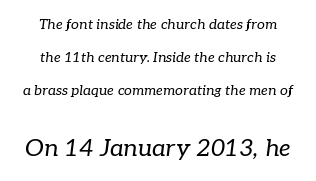
{"italic": "yes", "lean": "right", "slant_degrees": 7, "bold": "no", "underline": "no", "align": "center", "line_spacing": "loose", "line_spacing_ratio": 2.36, "letter_spacing": "normal", "letter_spacing_em": 0.0, "larger_block": "second", "size_ratio": 1.71, "glyph_px": 24}
